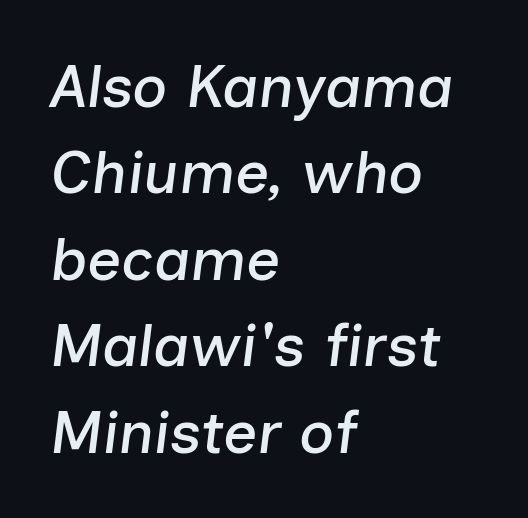
Q: Is the text italic (slanted)? A: Yes, it leans right by about 7 degrees.
Q: Is the text underlined? A: No.
Q: How is the paragraph aligned? A: Left-aligned.
Q: Is the spacing between letters normal or unusually wide? A: Normal.
Q: Is the spacing between lines tight, normal or loose? A: Normal.
Q: Width (condensed, normal, or wide)? A: Normal.
Q: Stroke contrast? A: Low.
Q: x-height? A: Medium.
Q: Monospaced? A: No.
